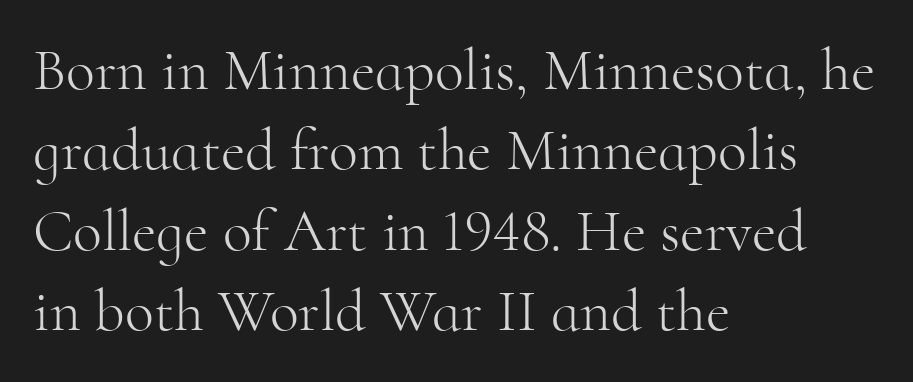
{"serif": "yes", "italic": "no", "bold": "no", "weight": "light", "width": "normal", "stroke_contrast": "high", "x_height": "small", "monospaced": "no", "underline": "no", "align": "left", "line_spacing": "normal", "line_spacing_ratio": 1.34, "letter_spacing": "normal", "letter_spacing_em": 0.0, "glyph_px": 60}
